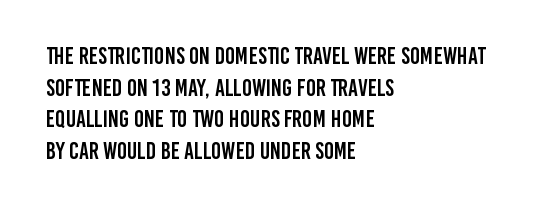
The letterforms sit shoulder to shoulder at normal distance. In terms of leading, this rendering sits right in the middle. The rendering anchors every line to the left-hand side. Style check: upright.
